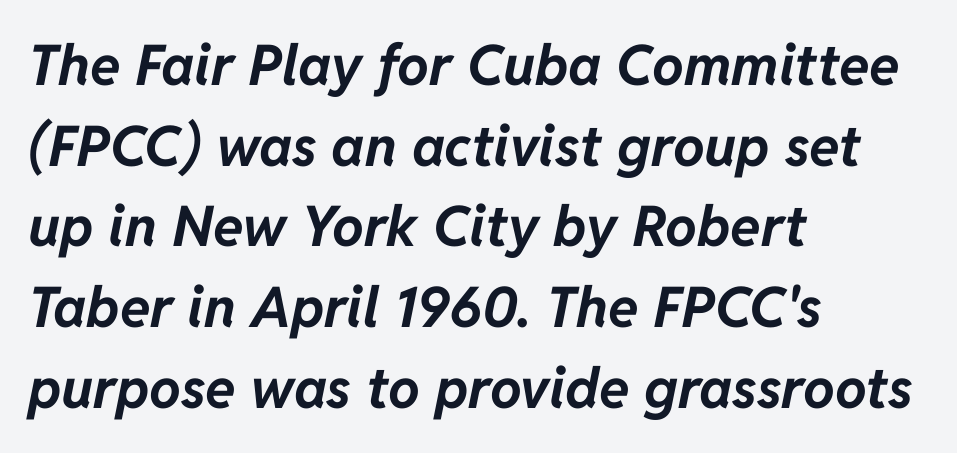
Every character sits at an angle, as italics do. No word sits above an underline. Casual observation: everything's shoved over to the left. The characters look thick and weighty, a clear bold. Is this a fixed-width face? No — the glyphs have proportional, varying widths. These lines keep a tight, regular rhythm from letter to letter.
